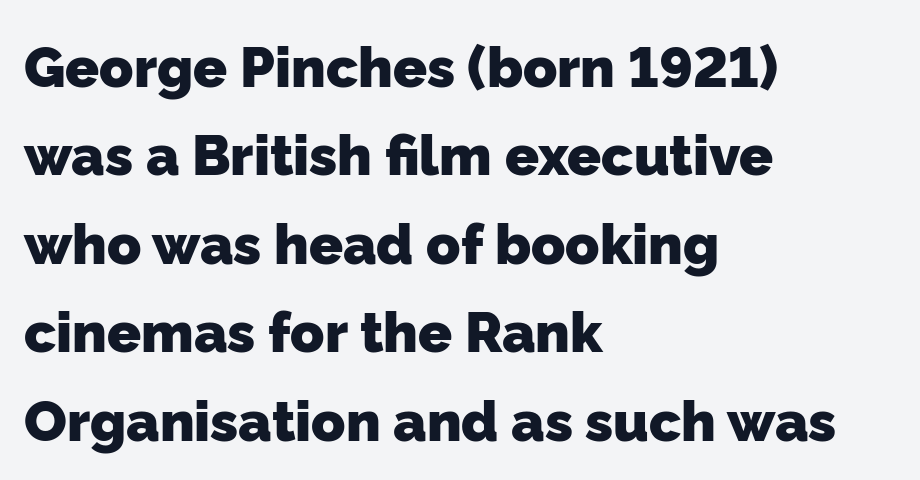
{"serif": "no", "bold": "yes", "weight": "heavy", "width": "normal", "stroke_contrast": "low", "x_height": "medium", "monospaced": "no", "underline": "no", "align": "left", "line_spacing": "normal", "line_spacing_ratio": 1.58, "letter_spacing": "normal", "letter_spacing_em": 0.0, "glyph_px": 56}
